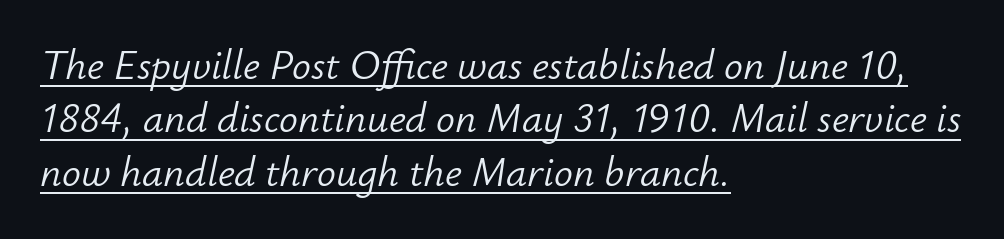
Q: Is the text bold? A: No.
Q: Is the text italic (slanted)? A: Yes, it leans right by about 12 degrees.
Q: Is the text underlined? A: Yes.
Q: How is the paragraph aligned? A: Left-aligned.
Q: Is the spacing between letters normal or unusually wide? A: Normal.
Q: Is the spacing between lines tight, normal or loose? A: Normal.
Q: Width (condensed, normal, or wide)? A: Normal.
Q: Stroke contrast? A: Low.
Q: x-height? A: Small.
Q: Monospaced? A: No.
